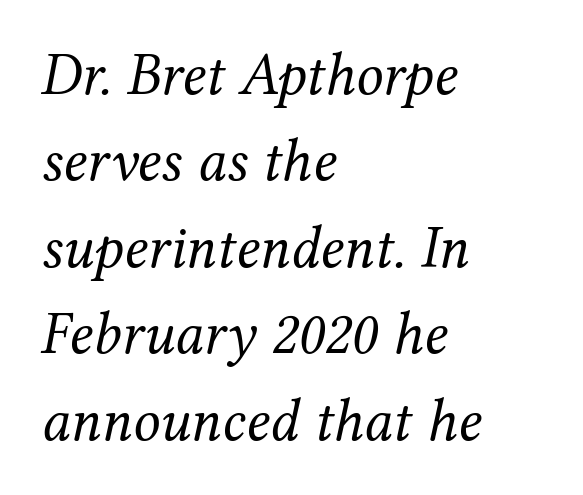
Q: Is the text bold? A: No.
Q: Is the text italic (slanted)? A: Yes, it leans right by about 12 degrees.
Q: Is the typeface a serif or a sans-serif typeface? A: Serif.
Q: Is the text underlined? A: No.
Q: How is the paragraph aligned? A: Left-aligned.
Q: Is the spacing between letters normal or unusually wide? A: Normal.
Q: Is the spacing between lines tight, normal or loose? A: Normal.
Q: Width (condensed, normal, or wide)? A: Normal.
Q: Stroke contrast? A: Medium.
Q: x-height? A: Medium.
Q: Monospaced? A: No.
